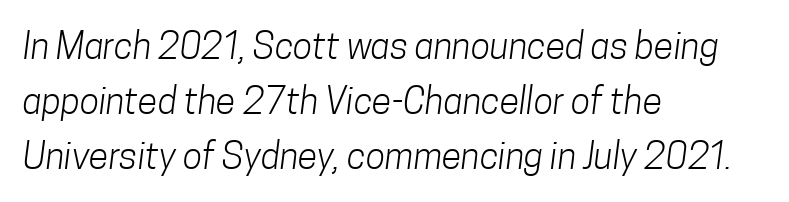
The image shows 36 px light, condensed sans-serif type; set left-aligned, normal line spacing (1.53x), normal letter spacing, not underlined; low stroke contrast and a medium x-height.
